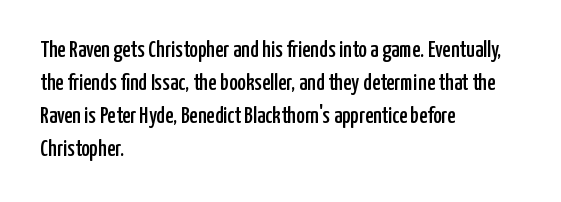
Q: Is the text italic (slanted)? A: No, it is upright.
Q: Is the text underlined? A: No.
Q: How is the paragraph aligned? A: Left-aligned.
Q: Is the spacing between letters normal or unusually wide? A: Normal.
Q: Is the spacing between lines tight, normal or loose? A: Normal.
